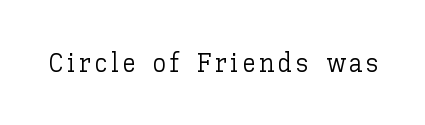
The space directly below the letters is spotless. The letters look calm and open, with moderate or lighter stems. Notice how the stems are strictly vertical — no italics here.
